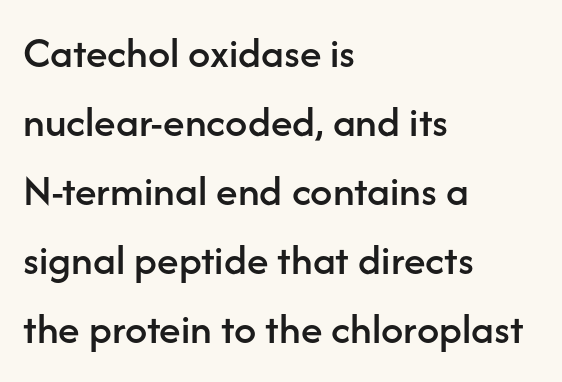
Q: Is the text italic (slanted)? A: No, it is upright.
Q: Is the typeface a serif or a sans-serif typeface? A: Sans-serif.
Q: Is the text underlined? A: No.
Q: How is the paragraph aligned? A: Left-aligned.
Q: Is the spacing between letters normal or unusually wide? A: Normal.
Q: Is the spacing between lines tight, normal or loose? A: Normal.
Q: Width (condensed, normal, or wide)? A: Normal.
Q: Stroke contrast? A: Low.
Q: x-height? A: Medium.
Q: Monospaced? A: No.
